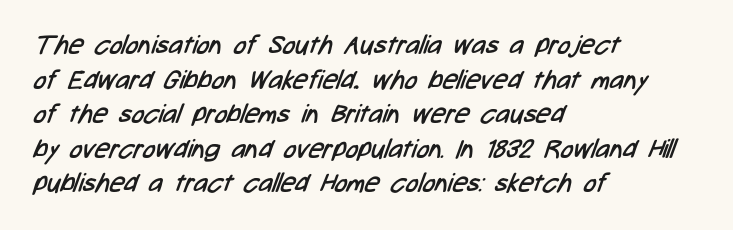
{"bold": "no", "underline": "no", "align": "left", "line_spacing": "normal", "line_spacing_ratio": 1.33, "letter_spacing": "normal", "letter_spacing_em": 0.0, "glyph_px": 26}
